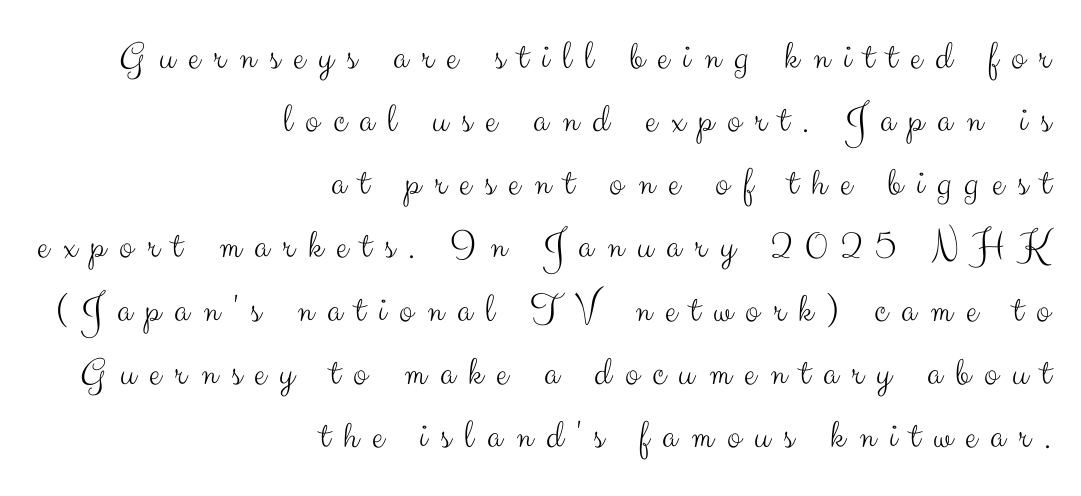
The image shows 41 px light sans-serif type; set right-aligned, normal line spacing (1.54x), unusually wide letter spacing (+0.33 em), not underlined; medium stroke contrast and a small x-height.
